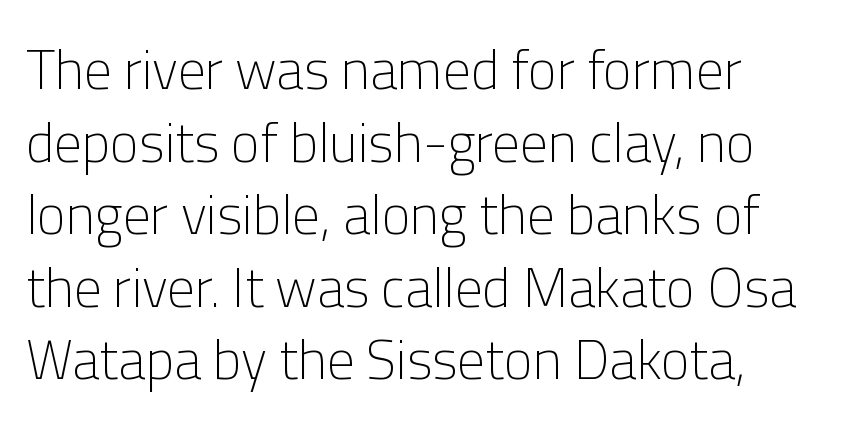
Q: Is the text bold? A: No.
Q: Is the text italic (slanted)? A: No, it is upright.
Q: Is the typeface a serif or a sans-serif typeface? A: Sans-serif.
Q: Is the text underlined? A: No.
Q: How is the paragraph aligned? A: Left-aligned.
Q: Is the spacing between letters normal or unusually wide? A: Normal.
Q: Is the spacing between lines tight, normal or loose? A: Normal.
Q: Width (condensed, normal, or wide)? A: Normal.
Q: Stroke contrast? A: Low.
Q: x-height? A: Medium.
Q: Monospaced? A: No.
